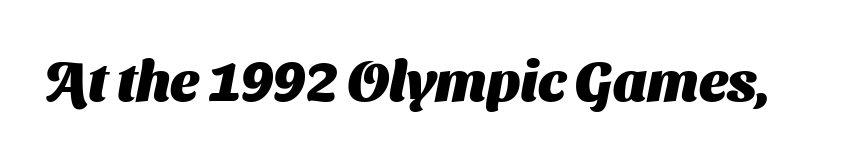
{"serif": "no", "bold": "yes", "weight": "heavy", "width": "normal", "stroke_contrast": "medium", "x_height": "medium", "monospaced": "no", "underline": "no", "letter_spacing": "normal", "letter_spacing_em": 0.0, "glyph_px": 56}
